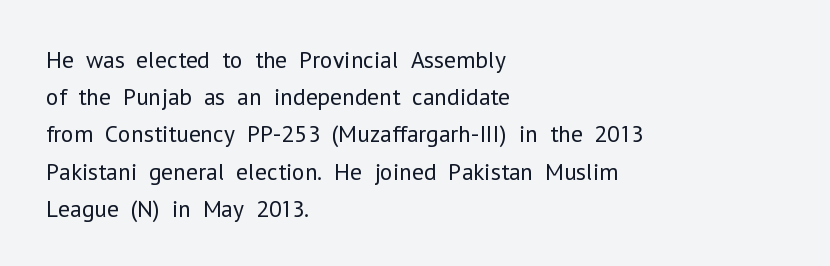
Ordinary non-slanted type is in use. This sample uses plain, unmodified letter spacing. Has an underline been added? It has not. The designer left line spacing at the default. The cut favours lightness, reaching ordinary text weight at its darkest. Layout note: lines flush left.
